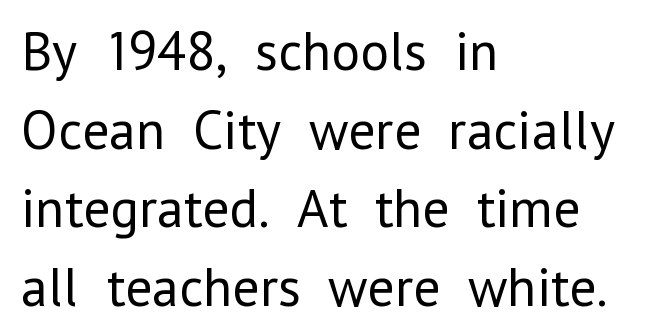
{"serif": "no", "italic": "no", "bold": "no", "weight": "regular", "width": "normal", "stroke_contrast": "low", "x_height": "medium", "monospaced": "no", "underline": "no", "align": "left", "line_spacing": "normal", "line_spacing_ratio": 1.43, "letter_spacing": "normal", "letter_spacing_em": 0.0, "glyph_px": 55}
